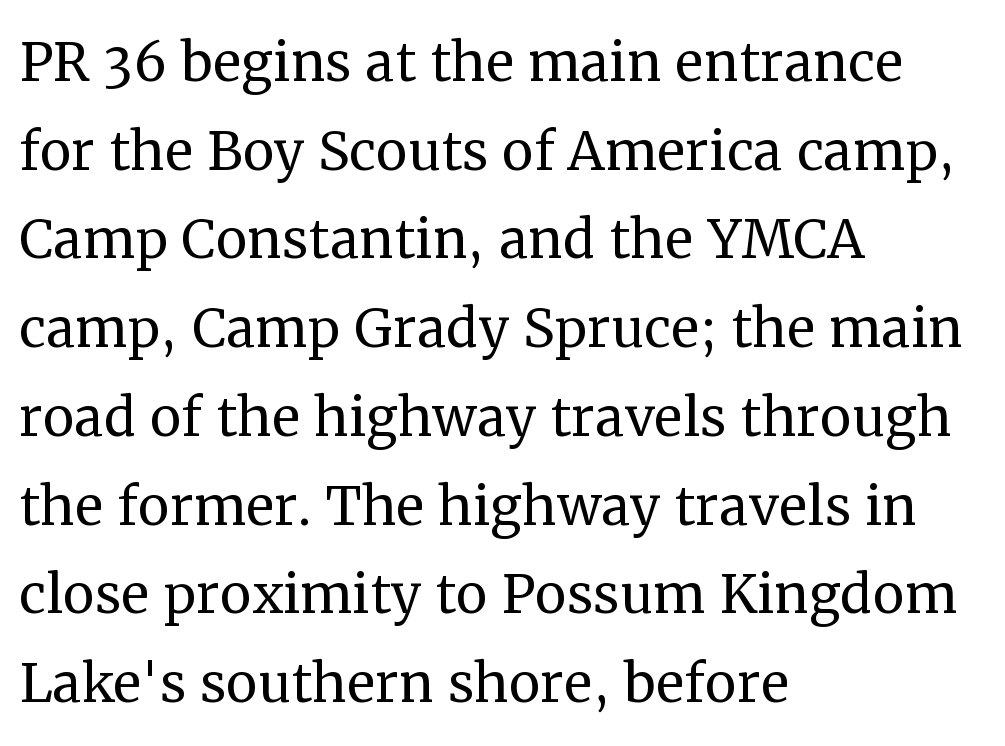
Q: Is the text bold? A: No.
Q: Is the text italic (slanted)? A: No, it is upright.
Q: Is the typeface a serif or a sans-serif typeface? A: Serif.
Q: Is the text underlined? A: No.
Q: How is the paragraph aligned? A: Left-aligned.
Q: Is the spacing between letters normal or unusually wide? A: Normal.
Q: Is the spacing between lines tight, normal or loose? A: Normal.
Q: Width (condensed, normal, or wide)? A: Normal.
Q: Stroke contrast? A: Medium.
Q: x-height? A: Medium.
Q: Monospaced? A: No.
